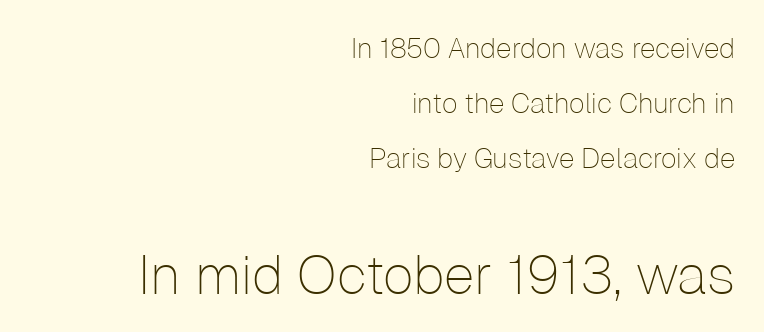
The image shows 55 px thin sans-serif type, upright; set right-aligned, loose line spacing (1.96x), normal letter spacing, not underlined; the second (bottom) block is 1.96x larger; low stroke contrast and a medium x-height.
